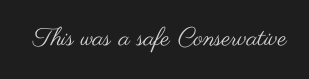
The image shows 25 px text type; set normal letter spacing, not underlined.
